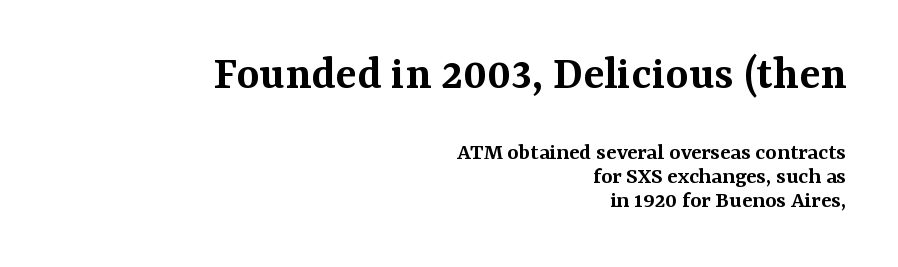
A bare baseline throughout the passage. The ragged edge is on the left, which tells us the setting is flush right. Tightly led — the rows are bunched. A typesetter would call this zero additional tracking. The passage shown is typed in a proportional face where columns would drift.
